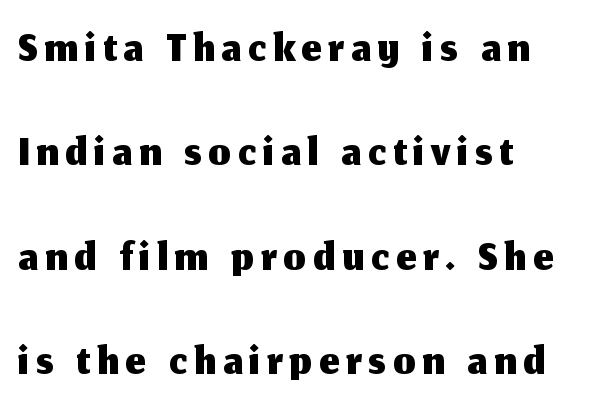
The rendering uses natural spacing where letterforms have individual widths. The letters stand upright; this is a roman face. Grotesque or geometric, the face here clearly has no serifs. No word sits above an underline. Horizontally, the lines are justified to the leading edge only. This block has exactly the height ordinary leading produces.
